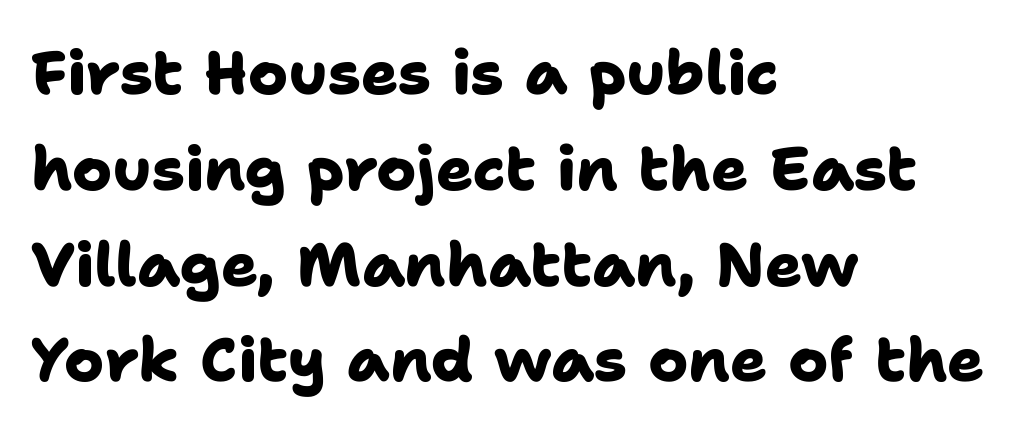
Q: Is the text bold? A: Yes.
Q: Is the typeface a serif or a sans-serif typeface? A: Sans-serif.
Q: Is the text underlined? A: No.
Q: How is the paragraph aligned? A: Left-aligned.
Q: Is the spacing between letters normal or unusually wide? A: Normal.
Q: Is the spacing between lines tight, normal or loose? A: Normal.
Q: Width (condensed, normal, or wide)? A: Normal.
Q: Stroke contrast? A: Low.
Q: x-height? A: Medium.
Q: Monospaced? A: No.
